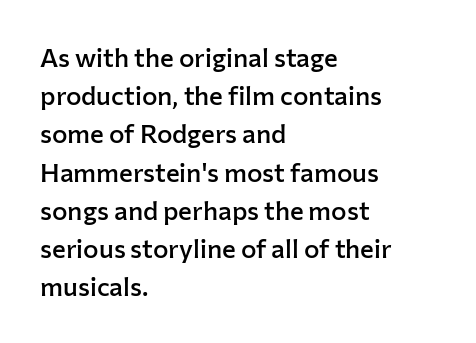
The image shows 26 px text type, upright; set left-aligned, normal line spacing (1.47x), normal letter spacing, not underlined.
